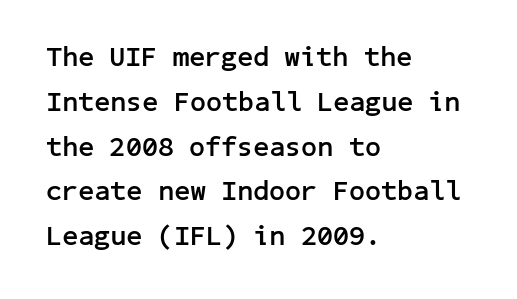
Q: Is the text bold? A: Yes.
Q: Is the text italic (slanted)? A: No, it is upright.
Q: Is the typeface a serif or a sans-serif typeface? A: Sans-serif.
Q: Is the text underlined? A: No.
Q: How is the paragraph aligned? A: Left-aligned.
Q: Is the spacing between letters normal or unusually wide? A: Normal.
Q: Is the spacing between lines tight, normal or loose? A: Normal.
Q: Width (condensed, normal, or wide)? A: Normal.
Q: Stroke contrast? A: Low.
Q: x-height? A: Medium.
